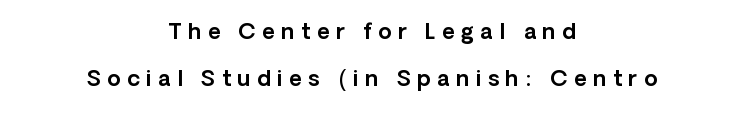
Q: Is the text italic (slanted)? A: No, it is upright.
Q: Is the text underlined? A: No.
Q: How is the paragraph aligned? A: Centered.
Q: Is the spacing between letters normal or unusually wide? A: Unusually wide.
Q: Is the spacing between lines tight, normal or loose? A: Loose.
